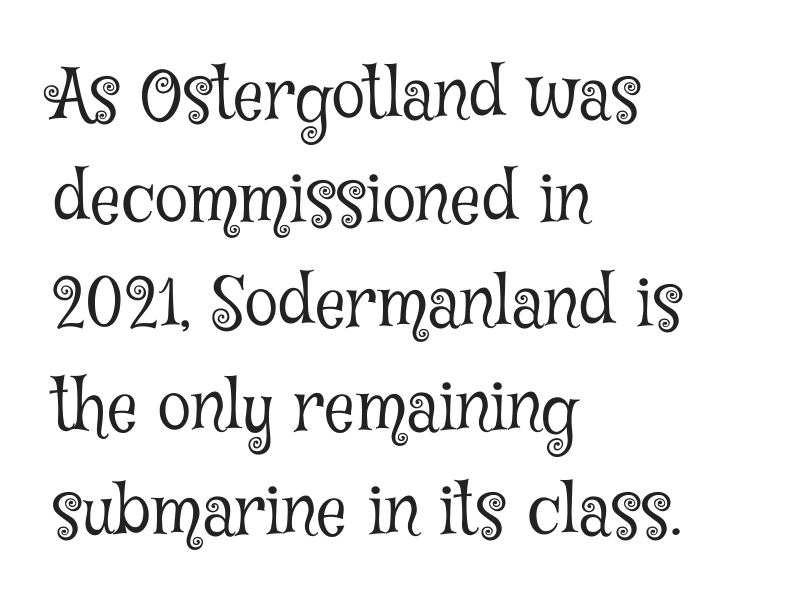
The image shows 68 px light, condensed serif type, upright; set left-aligned, normal line spacing (1.53x), normal letter spacing, not underlined; low stroke contrast and a medium x-height.
